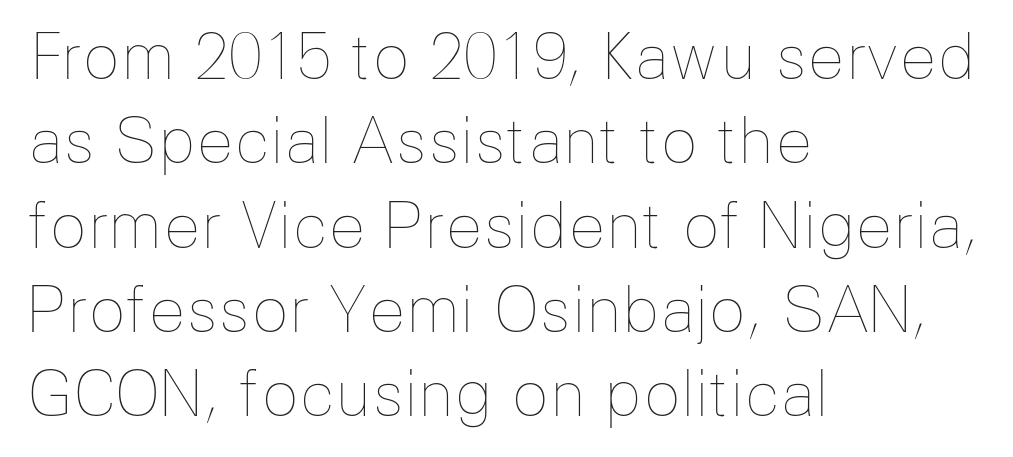
Q: Is the text bold? A: No.
Q: Is the text italic (slanted)? A: No, it is upright.
Q: Is the text underlined? A: No.
Q: How is the paragraph aligned? A: Left-aligned.
Q: Is the spacing between letters normal or unusually wide? A: Normal.
Q: Is the spacing between lines tight, normal or loose? A: Normal.
Q: Width (condensed, normal, or wide)? A: Normal.
Q: Stroke contrast? A: Low.
Q: x-height? A: Medium.
Q: Monospaced? A: No.
